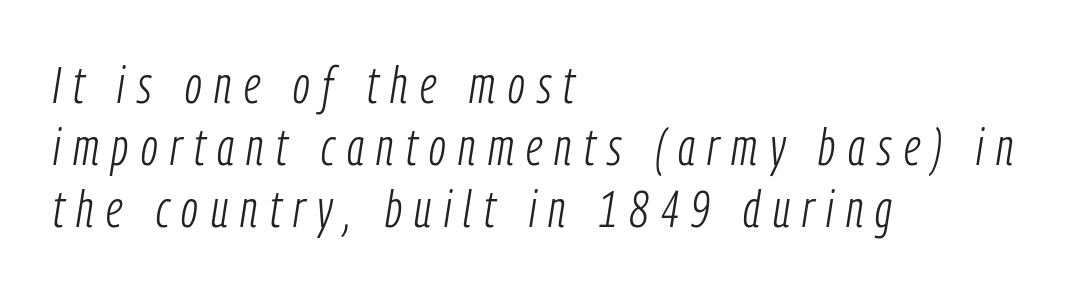
Spacing between characters has been opened up far beyond the box default. Short and long lines alike share a common starting point at left. The specimen omits any rule beneath the text block's lines. Characters are canted at an angle relative to the baseline's perpendicular. Stroke mass is kept to a normal reading level or below.
